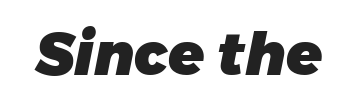
The image shows 59 px heavy sans-serif type; set normal letter spacing, not underlined; low stroke contrast and a large x-height.
